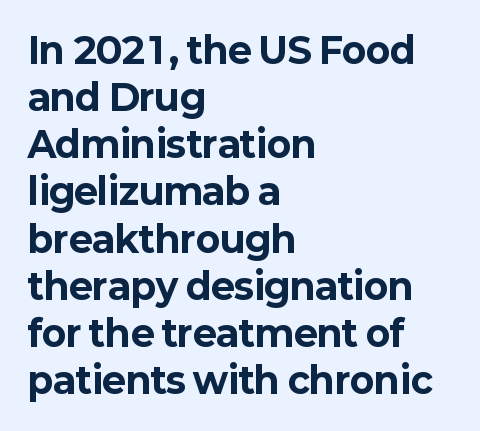
The image shows 36 px bold sans-serif type, upright; set left-aligned, normal line spacing (1.31x), normal letter spacing, not underlined; low stroke contrast and a medium x-height.
